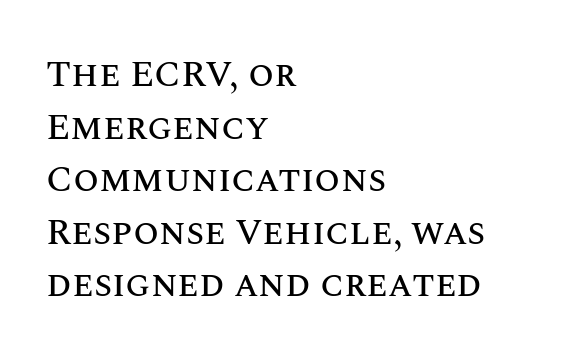
The image shows 37 px text type, upright; set left-aligned, normal line spacing (1.42x), normal letter spacing, not underlined; medium stroke contrast and a large x-height.
